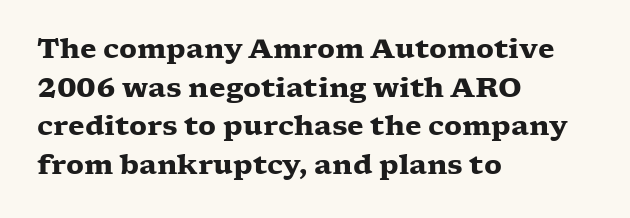
The glyphs are unaccompanied by any horizontal stroke below them. Alignment: flush left. Its strokes are broad and dark, the hallmark of bold type. Designer's note — italics off, roman on.
